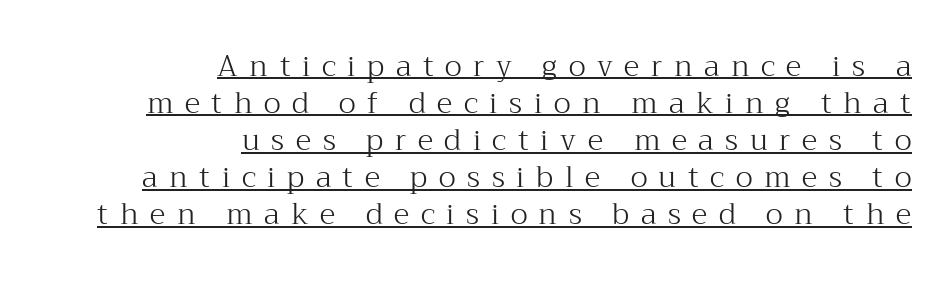
The rendered words wear a rule along their underside. The passage is arranged like a letterhead date or caption credit — flush right. The cut favours lightness, reaching ordinary text weight at its darkest. Quick note: interline space is typical.
